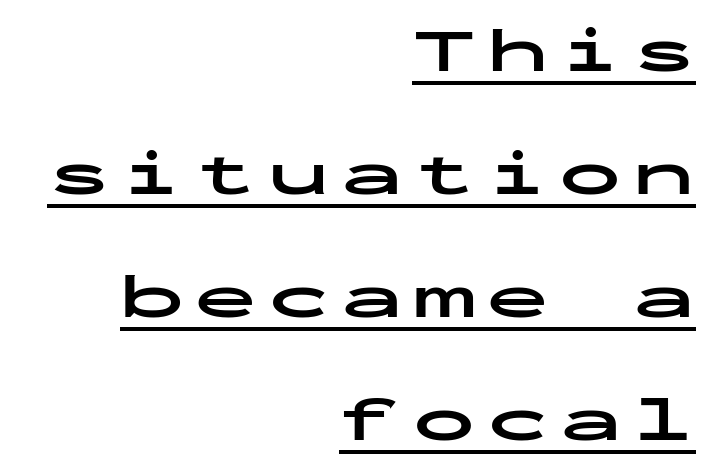
Q: Is the text bold? A: Yes.
Q: Is the text italic (slanted)? A: No, it is upright.
Q: Is the typeface a serif or a sans-serif typeface? A: Sans-serif.
Q: Is the text underlined? A: Yes.
Q: How is the paragraph aligned? A: Right-aligned.
Q: Is the spacing between lines tight, normal or loose? A: Loose.
Q: Width (condensed, normal, or wide)? A: Wide.
Q: Stroke contrast? A: Low.
Q: x-height? A: Medium.
Q: Monospaced? A: Yes.
